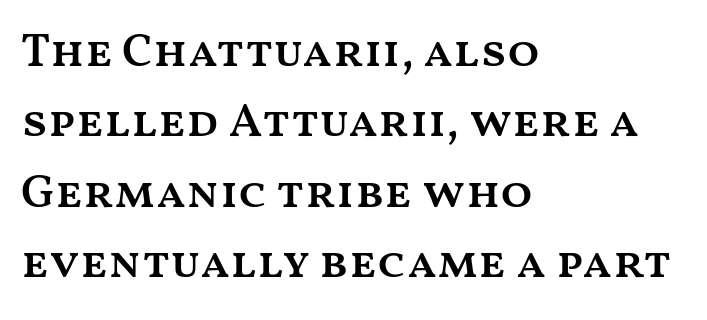
{"italic": "no", "bold": "semi", "weight": "semibold", "width": "wide", "stroke_contrast": "medium", "x_height": "medium", "monospaced": "no", "underline": "no", "align": "left", "line_spacing": "normal", "line_spacing_ratio": 1.5, "letter_spacing": "normal", "letter_spacing_em": 0.0, "glyph_px": 47}
